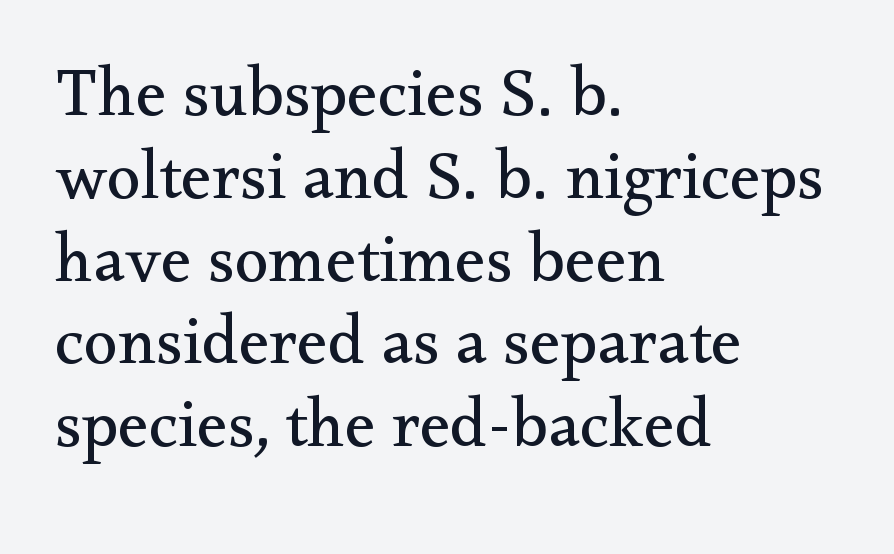
Q: Is the text bold? A: No.
Q: Is the text italic (slanted)? A: No, it is upright.
Q: Is the typeface a serif or a sans-serif typeface? A: Serif.
Q: Is the text underlined? A: No.
Q: How is the paragraph aligned? A: Left-aligned.
Q: Is the spacing between letters normal or unusually wide? A: Normal.
Q: Width (condensed, normal, or wide)? A: Normal.
Q: Stroke contrast? A: Medium.
Q: x-height? A: Small.
Q: Monospaced? A: No.
